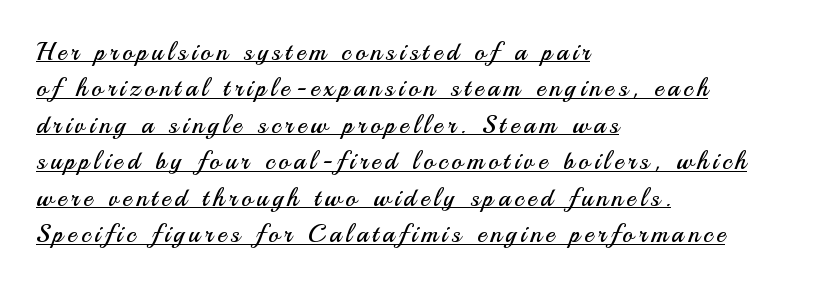
The image shows 25 px text type; set left-aligned, normal line spacing (1.46x), underlined.
